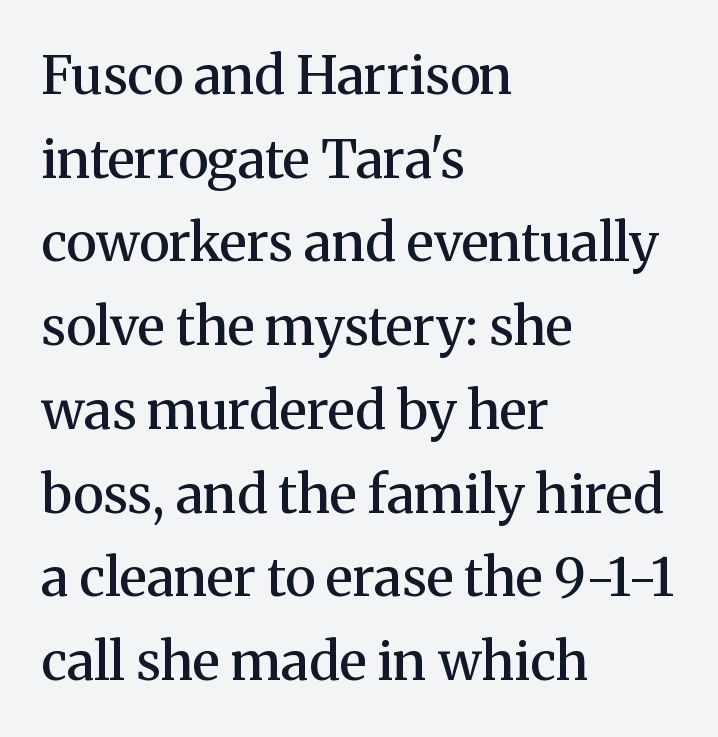
In terms of letterspacing, this is plain default setting. Clear beneath every line of the passage. Do the characters align in a grid? No, the font is proportional. Semibold letterforms, between regular and bold. This sample keeps an unexceptional amount of space between lines.
